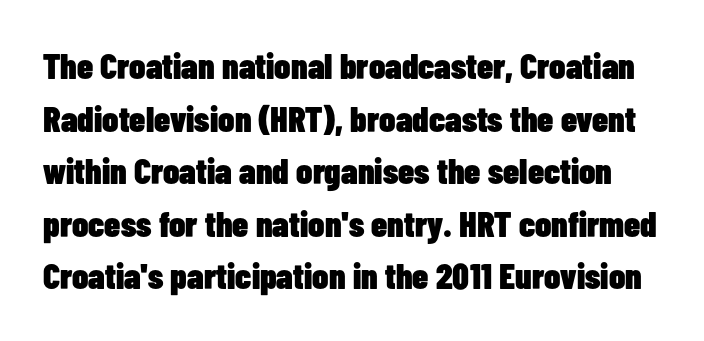
The image shows 36 px heavy, condensed sans-serif type, upright; set normal line spacing (1.46x), normal letter spacing, not underlined; low stroke contrast and a medium x-height.
